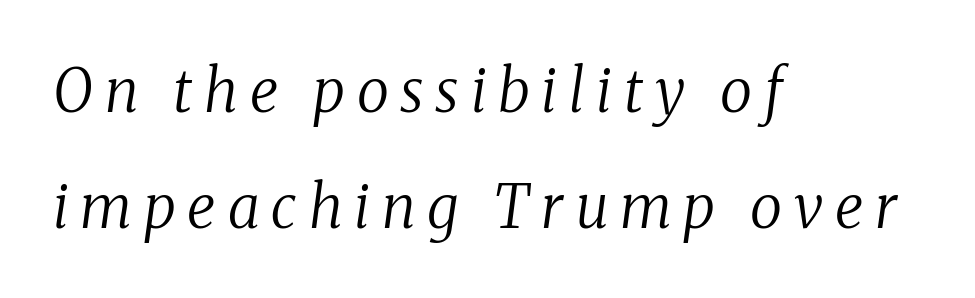
Lines of text with bare space underneath. Students, note that the glyphs here are deliberately spaced far apart. Alignment: flush left. Letterform terminals end in serifs throughout the passage.
